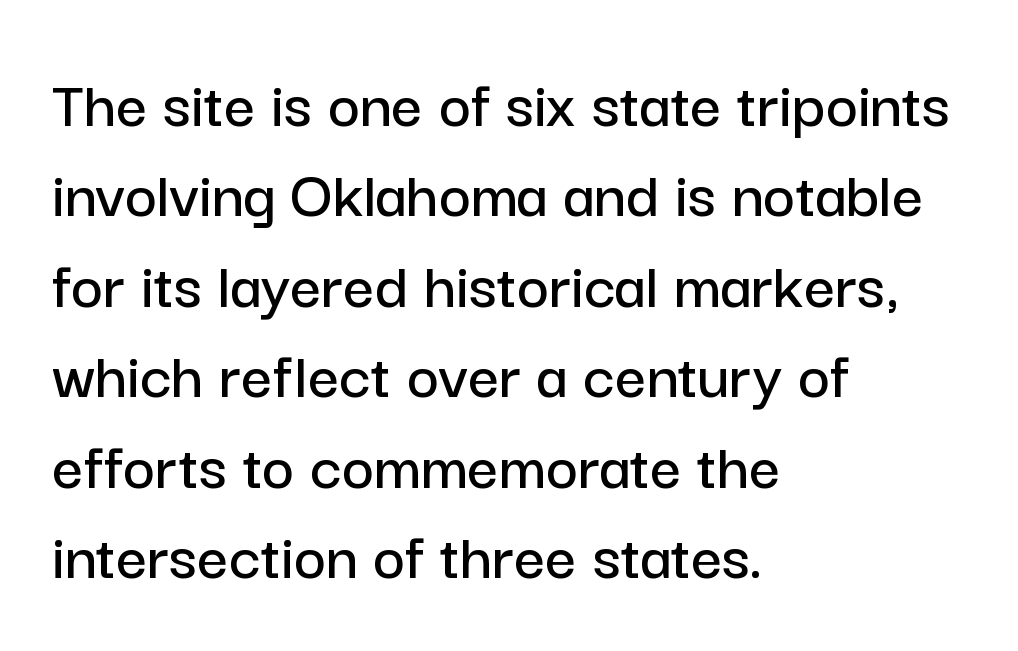
Q: Is the text italic (slanted)? A: No, it is upright.
Q: Is the typeface a serif or a sans-serif typeface? A: Sans-serif.
Q: Is the text underlined? A: No.
Q: How is the paragraph aligned? A: Left-aligned.
Q: Is the spacing between letters normal or unusually wide? A: Normal.
Q: Is the spacing between lines tight, normal or loose? A: Normal.
Q: Width (condensed, normal, or wide)? A: Normal.
Q: Stroke contrast? A: Low.
Q: x-height? A: Medium.
Q: Monospaced? A: No.
